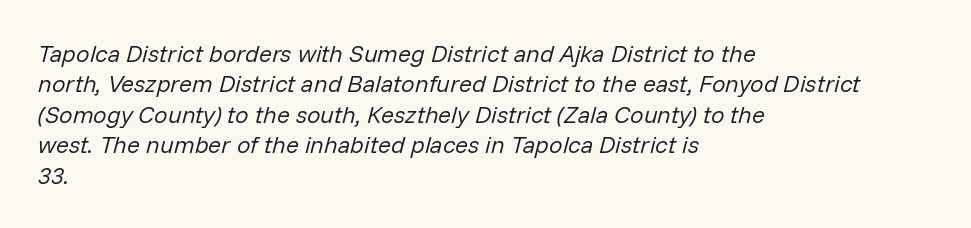
Q: Is the text bold? A: No.
Q: Is the text italic (slanted)? A: Yes, it leans right by about 14 degrees.
Q: Is the text underlined? A: No.
Q: How is the paragraph aligned? A: Left-aligned.
Q: Is the spacing between letters normal or unusually wide? A: Normal.
Q: Is the spacing between lines tight, normal or loose? A: Normal.
